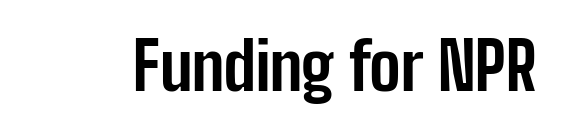
{"serif": "no", "italic": "no", "bold": "yes", "weight": "bold", "width": "condensed", "stroke_contrast": "low", "x_height": "medium", "monospaced": "no", "underline": "no", "letter_spacing": "normal", "letter_spacing_em": 0.0, "glyph_px": 65}
